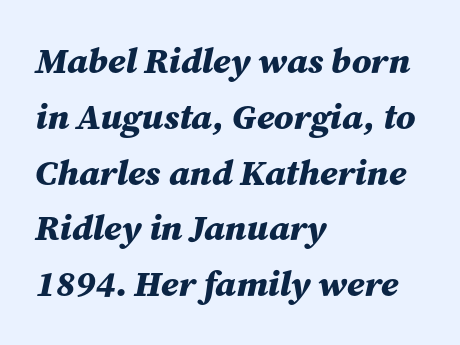
The image shows 36 px bold type, italic (leaning right); set left-aligned, normal line spacing (1.55x), normal letter spacing, not underlined; medium stroke contrast and a medium x-height.
